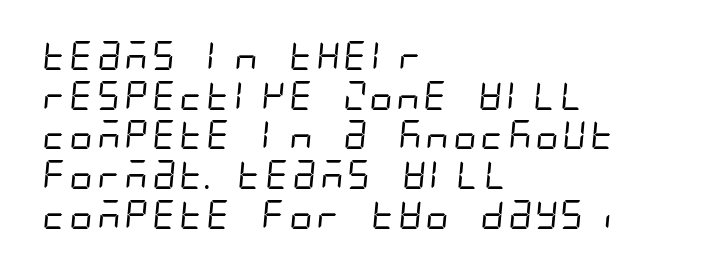
{"serif": "no", "bold": "no", "weight": "regular", "width": "condensed", "stroke_contrast": "low", "x_height": "large", "underline": "no", "align": "left", "line_spacing": "normal", "line_spacing_ratio": 1.37, "letter_spacing": "normal", "letter_spacing_em": 0.0, "glyph_px": 29}
